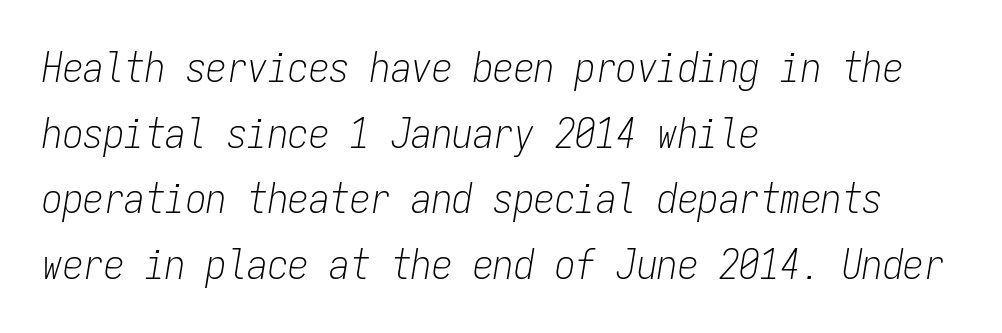
{"italic": "yes", "lean": "right", "slant_degrees": 9, "bold": "no", "weight": "light", "width": "condensed", "stroke_contrast": "low", "x_height": "medium", "monospaced": "yes", "underline": "no", "align": "left", "line_spacing": "normal", "line_spacing_ratio": 1.6, "letter_spacing": "normal", "letter_spacing_em": 0.0, "glyph_px": 41}
